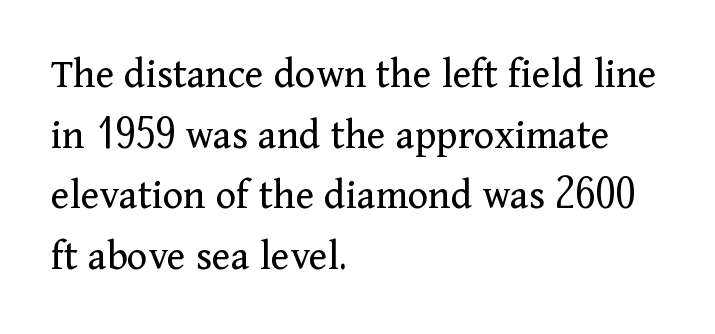
The image shows 43 px regular-weight serif type, upright; set left-aligned, normal line spacing (1.41x), normal letter spacing, not underlined; medium stroke contrast and a medium x-height.
